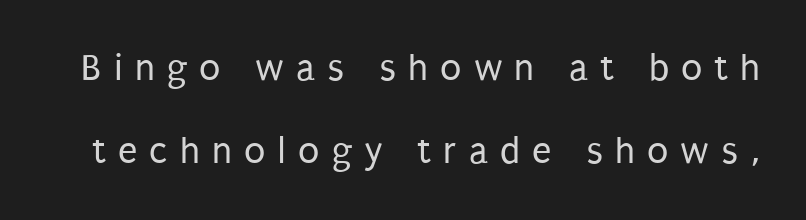
The image shows 39 px regular-weight, condensed sans-serif type, upright; set loose line spacing (2.14x), unusually wide letter spacing (+0.31 em), not underlined; low stroke contrast and a large x-height.
